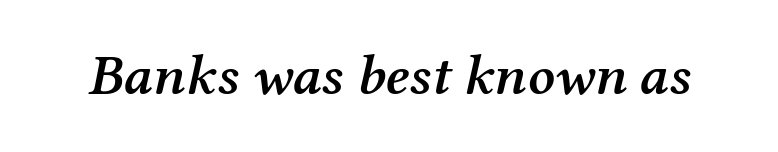
The image shows 57 px semibold serif type, italic (leaning right); set normal letter spacing, not underlined; medium stroke contrast and a medium x-height.
